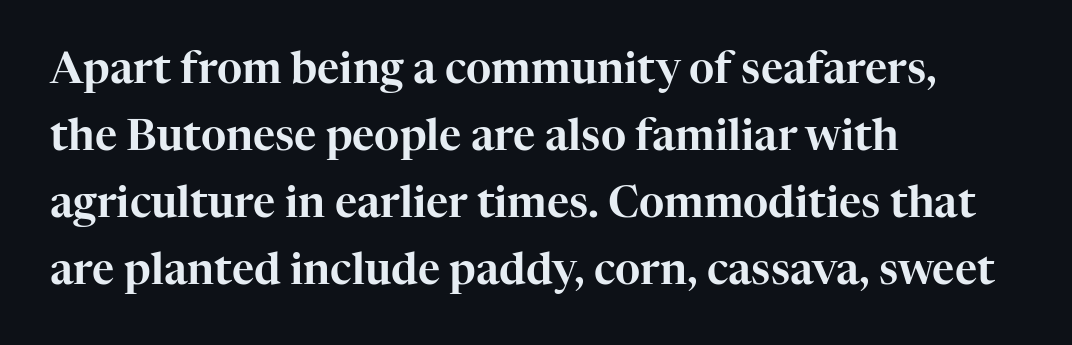
Q: Is the text italic (slanted)? A: No, it is upright.
Q: Is the typeface a serif or a sans-serif typeface? A: Serif.
Q: Is the text underlined? A: No.
Q: How is the paragraph aligned? A: Left-aligned.
Q: Is the spacing between letters normal or unusually wide? A: Normal.
Q: Is the spacing between lines tight, normal or loose? A: Normal.
Q: Width (condensed, normal, or wide)? A: Normal.
Q: Stroke contrast? A: High.
Q: x-height? A: Medium.
Q: Monospaced? A: No.
